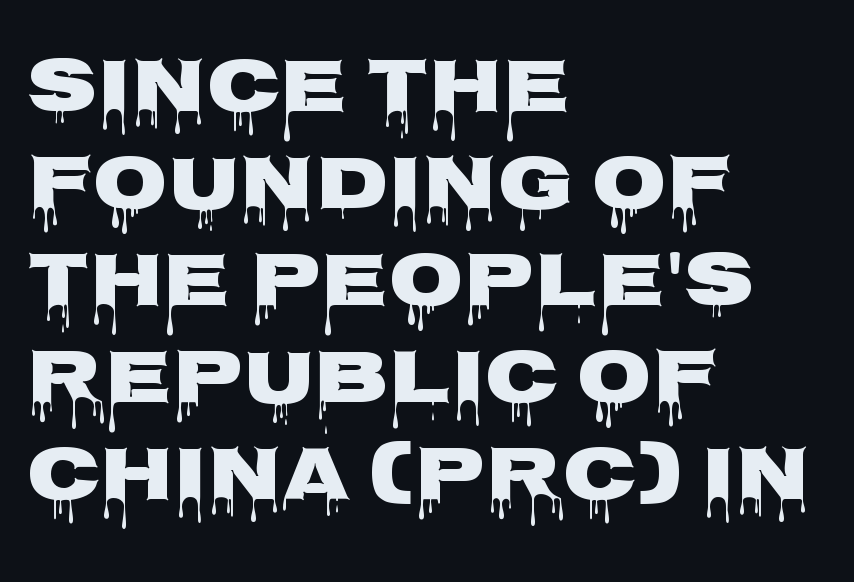
{"serif": "no", "italic": "no", "bold": "yes", "weight": "heavy", "width": "wide", "stroke_contrast": "low", "x_height": "large", "monospaced": "no", "underline": "no", "align": "left", "line_spacing": "normal", "line_spacing_ratio": 1.26, "letter_spacing": "normal", "letter_spacing_em": 0.0, "glyph_px": 77}
